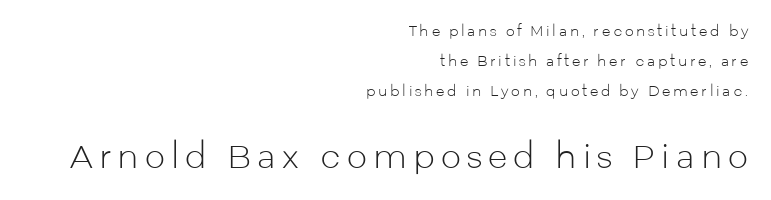
Q: Is the text bold? A: No.
Q: Is the text italic (slanted)? A: No, it is upright.
Q: Is the typeface a serif or a sans-serif typeface? A: Sans-serif.
Q: Is the text underlined? A: No.
Q: How is the paragraph aligned? A: Right-aligned.
Q: Is the spacing between lines tight, normal or loose? A: Loose.
Q: Which block of text is set in a larger size, the first (top) or the second (bottom)? A: The second (bottom) one.
Q: Width (condensed, normal, or wide)? A: Normal.
Q: Stroke contrast? A: Low.
Q: x-height? A: Medium.
Q: Monospaced? A: No.
